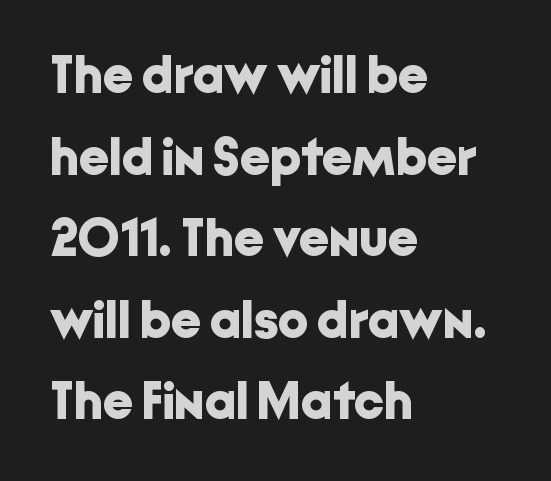
Q: Is the text bold? A: Yes.
Q: Is the text italic (slanted)? A: No, it is upright.
Q: Is the typeface a serif or a sans-serif typeface? A: Sans-serif.
Q: Is the text underlined? A: No.
Q: How is the paragraph aligned? A: Left-aligned.
Q: Is the spacing between letters normal or unusually wide? A: Normal.
Q: Is the spacing between lines tight, normal or loose? A: Normal.
Q: Width (condensed, normal, or wide)? A: Normal.
Q: Stroke contrast? A: Low.
Q: x-height? A: Medium.
Q: Monospaced? A: No.
